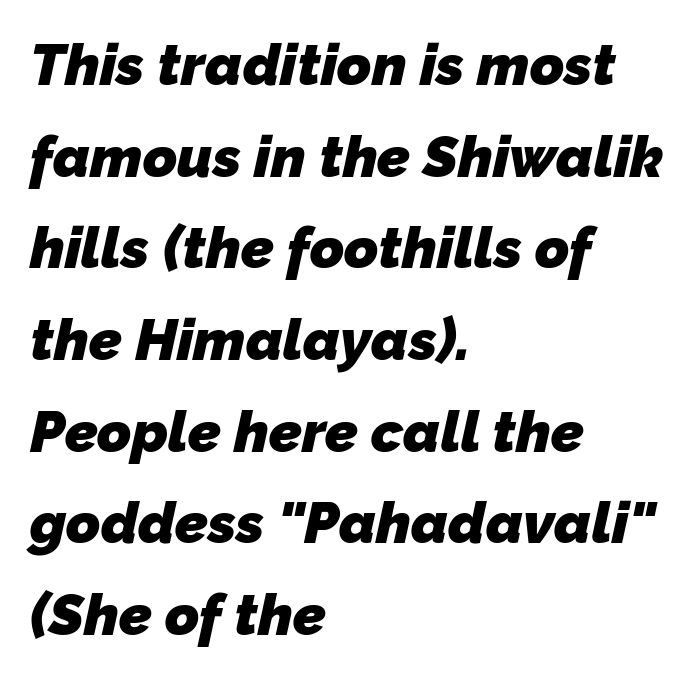
Check the space under the baseline: it is left empty. These words are printed bold, with thick strokes throughout. The face used here is a sans, in the tradition of grotesques and geometrics. Evenly set lines give the paragraph a standard silhouette. Layout note: lines flush left.
